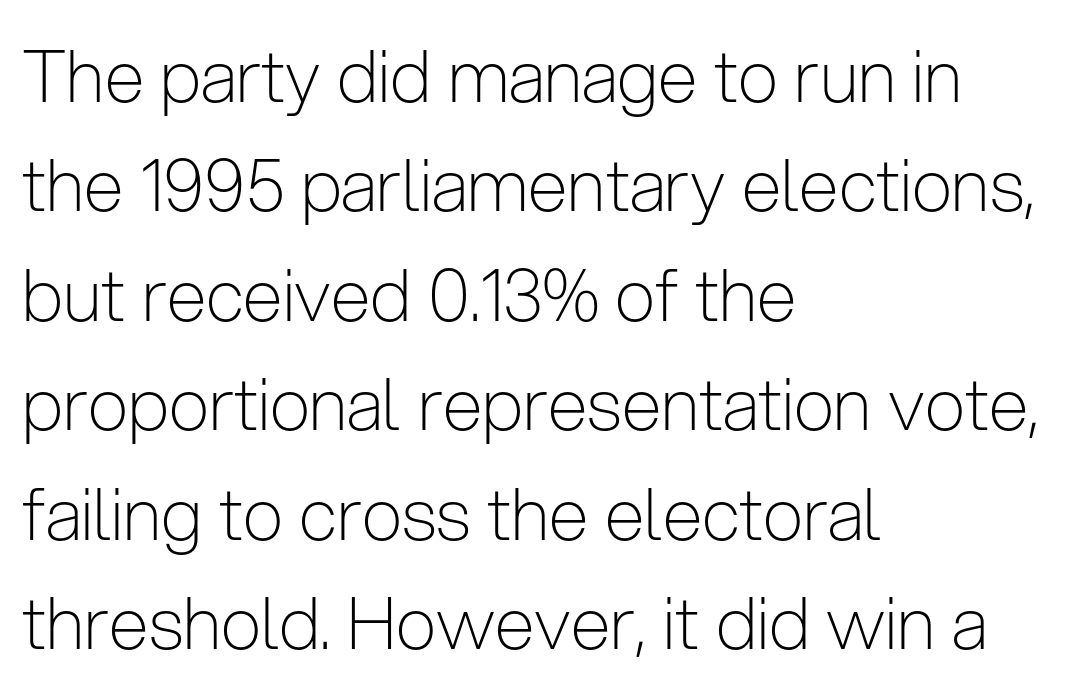
{"serif": "no", "italic": "no", "bold": "no", "weight": "light", "width": "condensed", "stroke_contrast": "low", "x_height": "medium", "monospaced": "no", "underline": "no", "align": "left", "line_spacing": "normal", "line_spacing_ratio": 1.52, "letter_spacing": "normal", "letter_spacing_em": 0.0, "glyph_px": 72}
